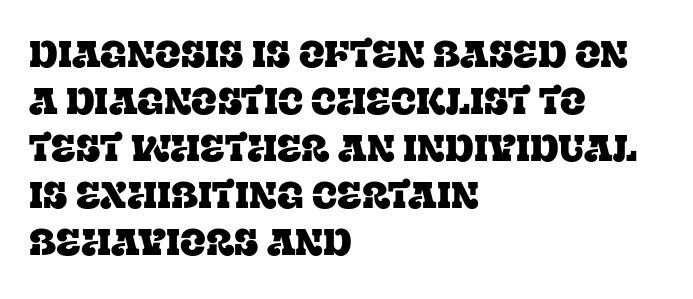
The passage shown is typed in a proportional face where columns would drift. Are there feet on the stems? There are — it's a serif. All the whitespace from short lines collects on the right. Quick note: underline off. Italic: no, the glyphs are upright roman. Here the glyphs are tracked normally, forming tight word shapes.
